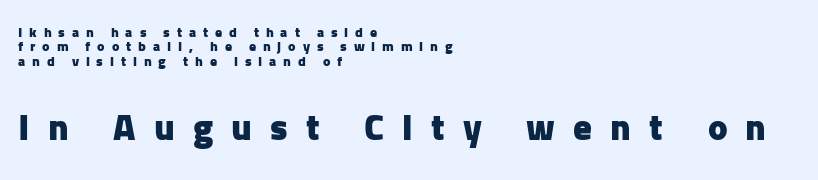
{"serif": "no", "italic": "no", "bold": "yes", "weight": "heavy", "width": "normal", "stroke_contrast": "low", "x_height": "medium", "monospaced": "no", "underline": "no", "align": "left", "line_spacing": "tight", "line_spacing_ratio": 1.03, "letter_spacing": "wide", "letter_spacing_em": 0.49, "larger_block": "second", "size_ratio": 2.64, "glyph_px": 37}
